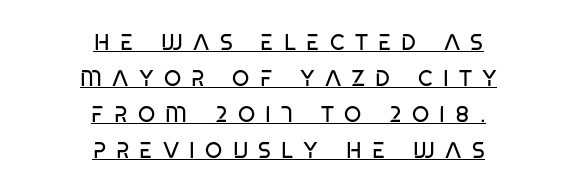
Q: Is the text bold? A: No.
Q: Is the text italic (slanted)? A: No, it is upright.
Q: Is the text underlined? A: Yes.
Q: How is the paragraph aligned? A: Centered.
Q: Is the spacing between letters normal or unusually wide? A: Unusually wide.
Q: Is the spacing between lines tight, normal or loose? A: Normal.
